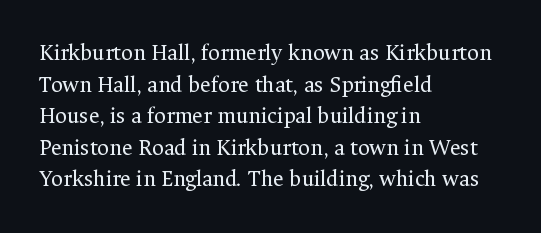
Q: Is the text bold? A: No.
Q: Is the text italic (slanted)? A: No, it is upright.
Q: Is the text underlined? A: No.
Q: How is the paragraph aligned? A: Left-aligned.
Q: Is the spacing between letters normal or unusually wide? A: Normal.
Q: Is the spacing between lines tight, normal or loose? A: Normal.
